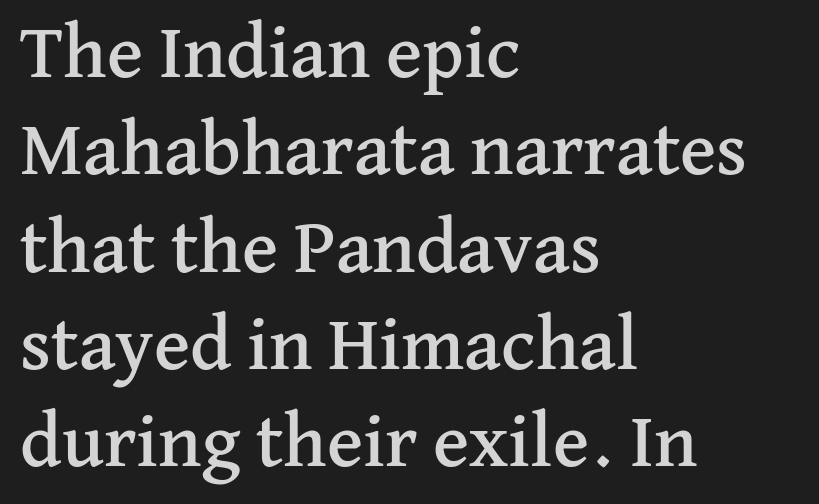
{"serif": "yes", "italic": "no", "width": "normal", "stroke_contrast": "medium", "x_height": "medium", "monospaced": "no", "underline": "no", "align": "left", "line_spacing": "normal", "line_spacing_ratio": 1.28, "letter_spacing": "normal", "letter_spacing_em": 0.0, "glyph_px": 76}
